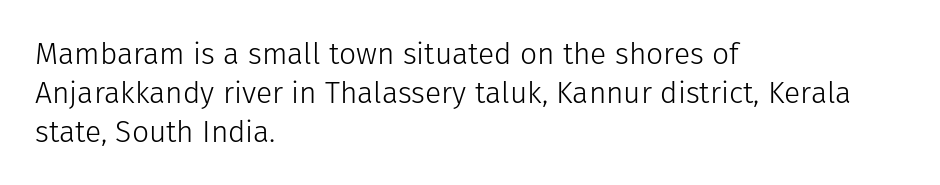
{"serif": "no", "italic": "no", "bold": "no", "weight": "light", "width": "normal", "stroke_contrast": "low", "x_height": "medium", "monospaced": "no", "underline": "no", "align": "left", "line_spacing": "normal", "line_spacing_ratio": 1.3, "letter_spacing": "normal", "letter_spacing_em": 0.0, "glyph_px": 30}
